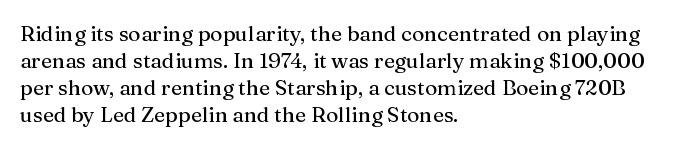
{"italic": "no", "underline": "no", "align": "left", "line_spacing": "normal", "line_spacing_ratio": 1.29, "letter_spacing": "normal", "letter_spacing_em": 0.0, "glyph_px": 21}
